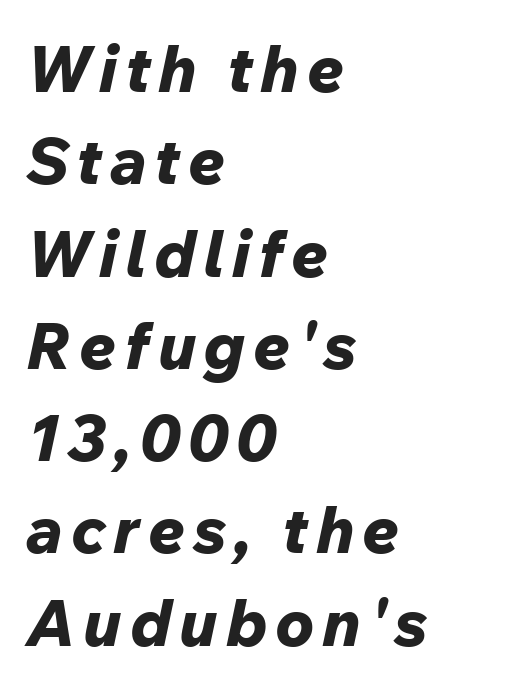
Q: Is the text bold? A: Yes.
Q: Is the text italic (slanted)? A: Yes, it leans right by about 12 degrees.
Q: Is the text underlined? A: No.
Q: How is the paragraph aligned? A: Left-aligned.
Q: Is the spacing between lines tight, normal or loose? A: Normal.
Q: Width (condensed, normal, or wide)? A: Normal.
Q: Stroke contrast? A: Low.
Q: x-height? A: Medium.
Q: Monospaced? A: No.
